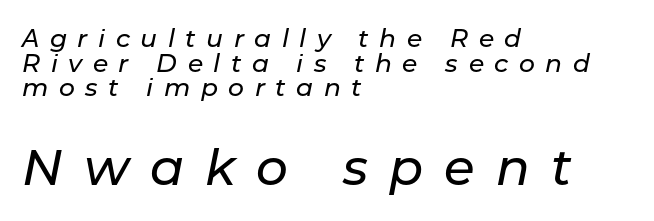
The image shows 50 px text type, italic (leaning right); set left-aligned, tight line spacing (0.99x), unusually wide letter spacing (+0.42 em), not underlined; the second (bottom) block is 2.0x larger; low stroke contrast and a medium x-height.
